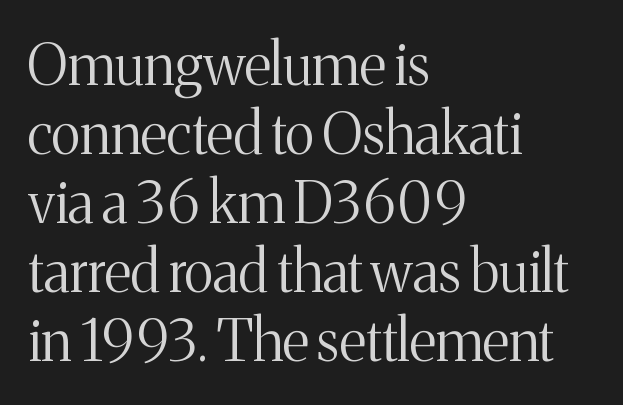
The image shows 57 px light serif type, upright; set left-aligned, line spacing 1.21x, normal letter spacing, not underlined; medium stroke contrast and a medium x-height.
